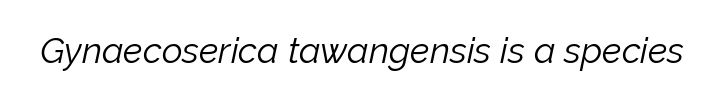
{"italic": "yes", "lean": "right", "slant_degrees": 12, "bold": "no", "weight": "light", "width": "normal", "stroke_contrast": "low", "x_height": "medium", "monospaced": "no", "underline": "no", "letter_spacing": "normal", "letter_spacing_em": 0.0, "glyph_px": 36}
